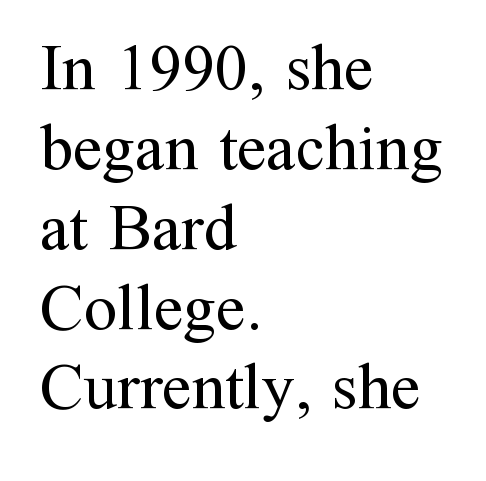
Q: Is the text bold? A: No.
Q: Is the text italic (slanted)? A: No, it is upright.
Q: Is the typeface a serif or a sans-serif typeface? A: Serif.
Q: Is the text underlined? A: No.
Q: How is the paragraph aligned? A: Left-aligned.
Q: Is the spacing between letters normal or unusually wide? A: Normal.
Q: Width (condensed, normal, or wide)? A: Normal.
Q: Stroke contrast? A: Medium.
Q: x-height? A: Medium.
Q: Monospaced? A: No.
